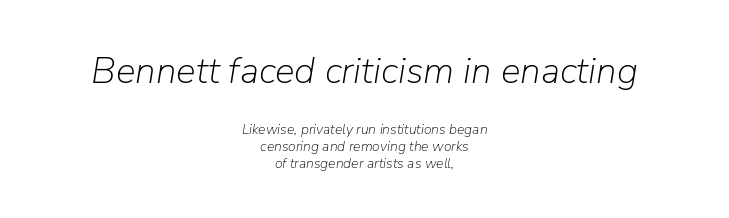
{"italic": "yes", "lean": "right", "slant_degrees": 9, "bold": "no", "weight": "light", "width": "normal", "stroke_contrast": "low", "x_height": "medium", "monospaced": "no", "underline": "no", "align": "center", "line_spacing_ratio": 1.2, "letter_spacing": "normal", "letter_spacing_em": 0.0, "larger_block": "first", "size_ratio": 2.64, "glyph_px": 37}
